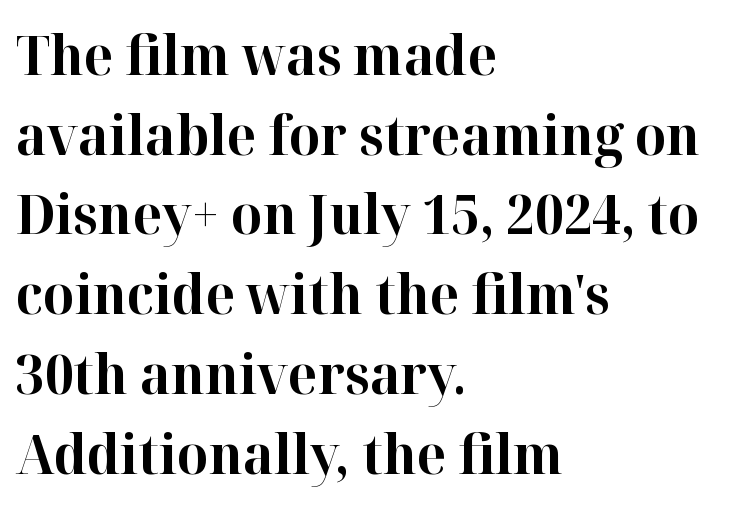
Varying glyph widths throughout — classic text-font behaviour. How heavy is the stroke? Heavy — this is a bold. It's the straight-up-and-down kind of type. These lines are composed in type with serifs. Is there much room between lines? A standard amount, neither cramped nor airy.
